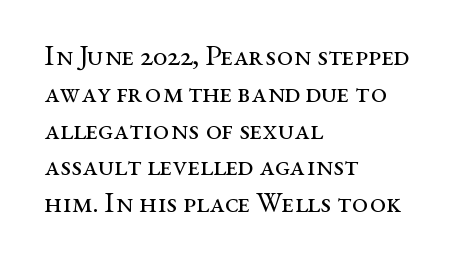
Q: Is the text bold? A: No.
Q: Is the text italic (slanted)? A: No, it is upright.
Q: Is the typeface a serif or a sans-serif typeface? A: Serif.
Q: Is the text underlined? A: No.
Q: How is the paragraph aligned? A: Left-aligned.
Q: Is the spacing between letters normal or unusually wide? A: Normal.
Q: Is the spacing between lines tight, normal or loose? A: Normal.
Q: Width (condensed, normal, or wide)? A: Wide.
Q: Stroke contrast? A: Medium.
Q: x-height? A: Medium.
Q: Monospaced? A: No.
